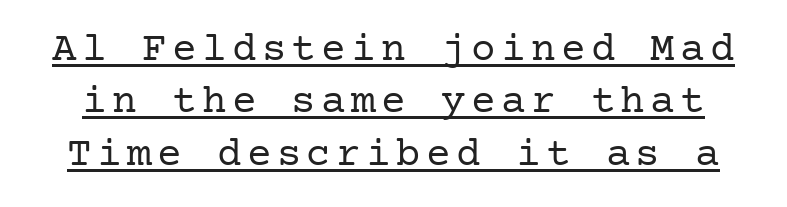
The image shows 41 px regular-weight serif type, upright; set normal line spacing (1.28x), underlined; low stroke contrast and a medium x-height.
